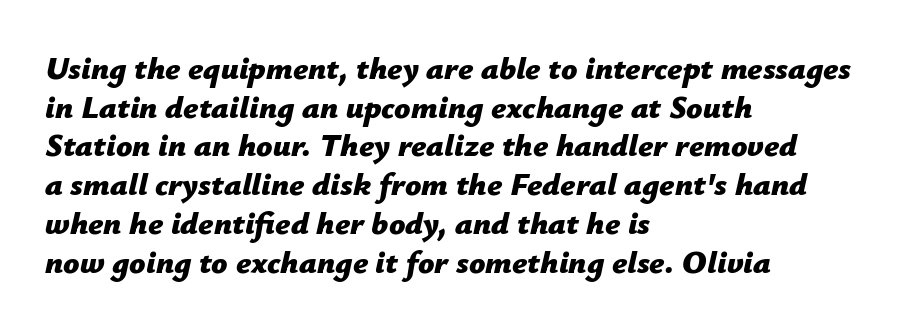
These words are printed bold, with thick strokes throughout. Every character sits at an angle, as italics do. This sample is left-justified, so line endings fall wherever the words run out. Here the glyphs are tracked normally, forming tight word shapes. The passage shown is typed in a proportional face where columns would drift.
